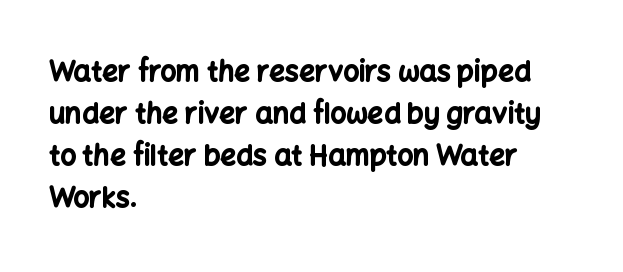
The image shows 28 px bold sans-serif type, upright; set left-aligned, normal line spacing (1.5x), normal letter spacing, not underlined; low stroke contrast and a medium x-height.
